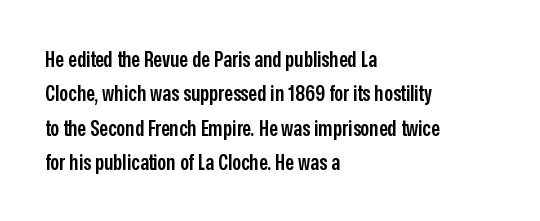
{"italic": "no", "bold": "semi", "underline": "no", "align": "left", "line_spacing": "normal", "line_spacing_ratio": 1.56, "letter_spacing": "normal", "letter_spacing_em": 0.0, "glyph_px": 22}
